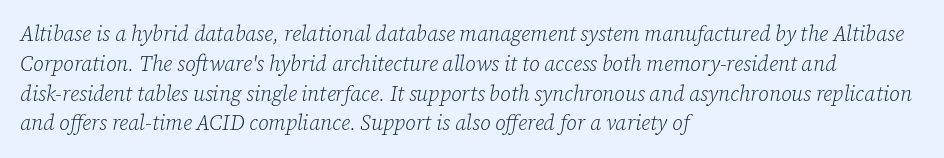
{"italic": "yes", "lean": "right", "slant_degrees": 12, "bold": "no", "underline": "no", "align": "left", "line_spacing": "normal", "line_spacing_ratio": 1.42, "letter_spacing": "normal", "letter_spacing_em": 0.0, "glyph_px": 21}
